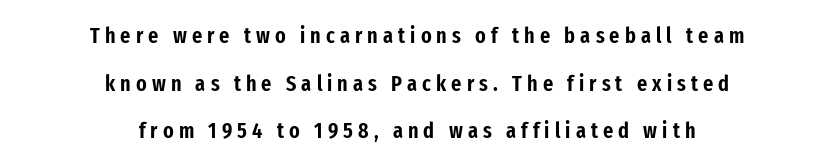
This is the regular roman posture of the typeface. Look at the tracking — it's clearly loosened, letters drifting apart. The text block is weighted toward neither margin, spreading evenly from the middle. Baseline-to-baseline distance is far greater than the letter height.
